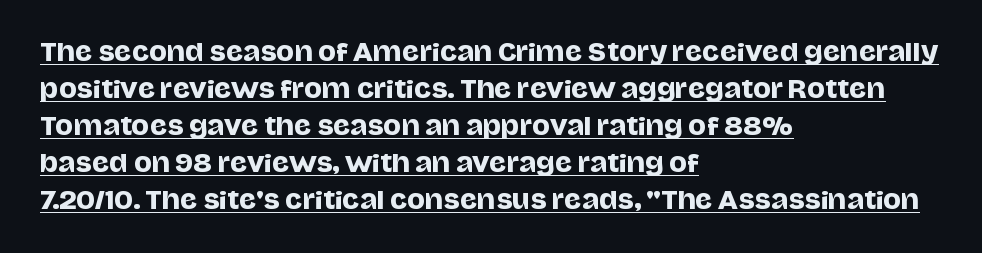
{"italic": "no", "underline": "yes", "align": "left", "line_spacing": "normal", "line_spacing_ratio": 1.54, "letter_spacing": "normal", "letter_spacing_em": 0.0, "glyph_px": 24}
